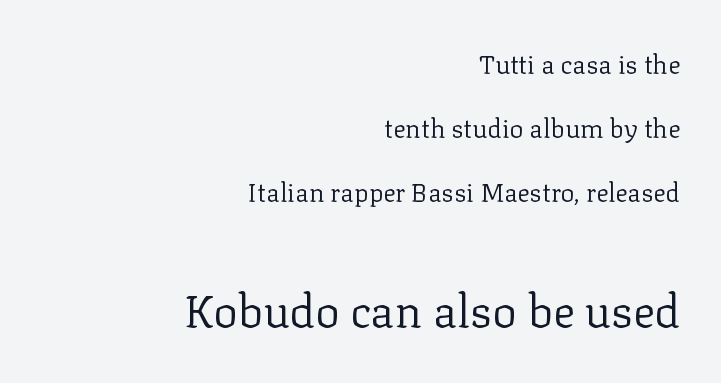
The image shows 46 px regular-weight serif type, upright; set right-aligned, loose line spacing (2.46x), normal letter spacing, not underlined; the second (bottom) block is 1.77x larger; low stroke contrast and a medium x-height.
